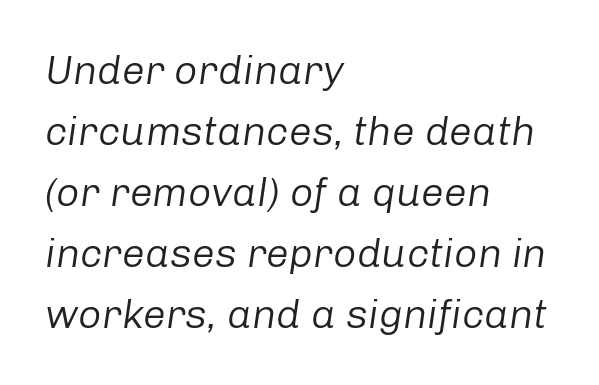
{"italic": "yes", "lean": "right", "slant_degrees": 8, "bold": "no", "weight": "regular", "width": "normal", "stroke_contrast": "low", "x_height": "medium", "monospaced": "no", "underline": "no", "align": "left", "line_spacing": "normal", "line_spacing_ratio": 1.49, "letter_spacing": "normal", "letter_spacing_em": 0.0, "glyph_px": 41}
